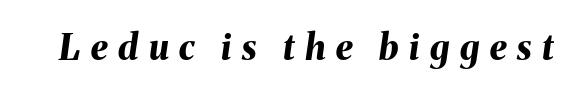
{"italic": "yes", "lean": "right", "slant_degrees": 8, "bold": "yes", "weight": "bold", "width": "normal", "stroke_contrast": "medium", "x_height": "medium", "monospaced": "no", "underline": "no", "letter_spacing": "wide", "letter_spacing_em": 0.3, "glyph_px": 35}
